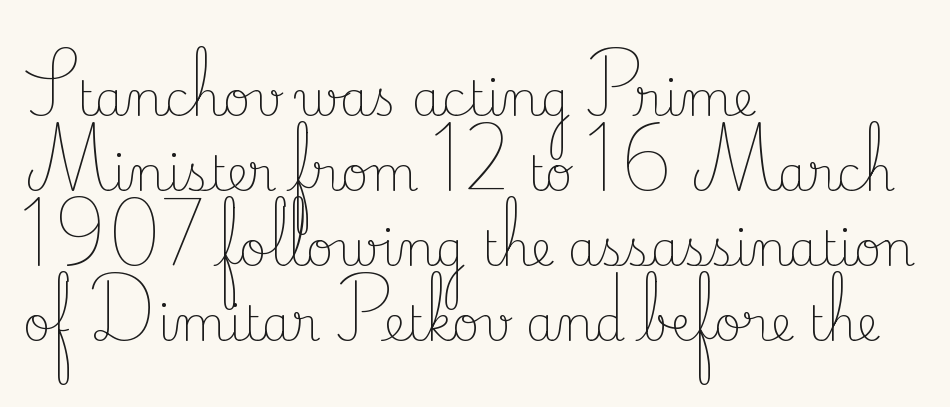
{"serif": "yes", "italic": "no", "bold": "no", "weight": "light", "width": "normal", "stroke_contrast": "low", "x_height": "small", "monospaced": "no", "underline": "no", "align": "left", "line_spacing": "normal", "line_spacing_ratio": 1.56, "letter_spacing": "normal", "letter_spacing_em": 0.0, "glyph_px": 48}
